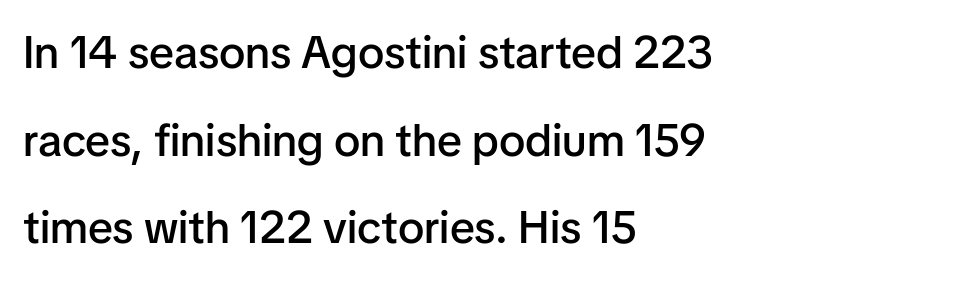
The image shows 45 px semibold sans-serif type, upright; set left-aligned, loose line spacing (1.95x), normal letter spacing, not underlined; low stroke contrast and a medium x-height.
